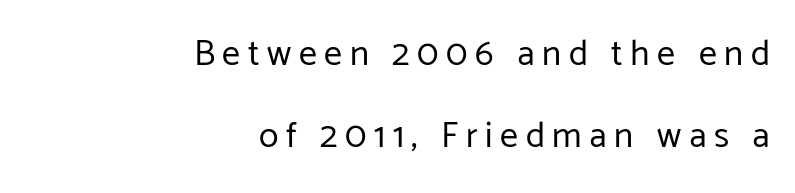
Q: Is the text bold? A: No.
Q: Is the text italic (slanted)? A: No, it is upright.
Q: Is the typeface a serif or a sans-serif typeface? A: Sans-serif.
Q: Is the text underlined? A: No.
Q: How is the paragraph aligned? A: Right-aligned.
Q: Is the spacing between letters normal or unusually wide? A: Unusually wide.
Q: Is the spacing between lines tight, normal or loose? A: Loose.
Q: Width (condensed, normal, or wide)? A: Normal.
Q: Stroke contrast? A: Low.
Q: x-height? A: Medium.
Q: Monospaced? A: No.
